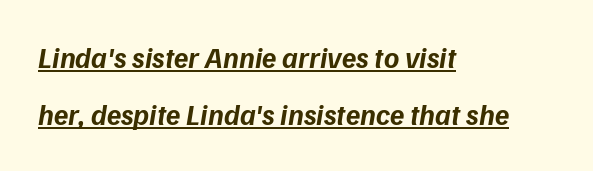
Q: Is the text bold? A: Yes.
Q: Is the text italic (slanted)? A: Yes, it leans right by about 9 degrees.
Q: Is the text underlined? A: Yes.
Q: How is the paragraph aligned? A: Left-aligned.
Q: Is the spacing between letters normal or unusually wide? A: Normal.
Q: Is the spacing between lines tight, normal or loose? A: Loose.
Q: Width (condensed, normal, or wide)? A: Normal.
Q: Stroke contrast? A: Low.
Q: x-height? A: Medium.
Q: Monospaced? A: No.
